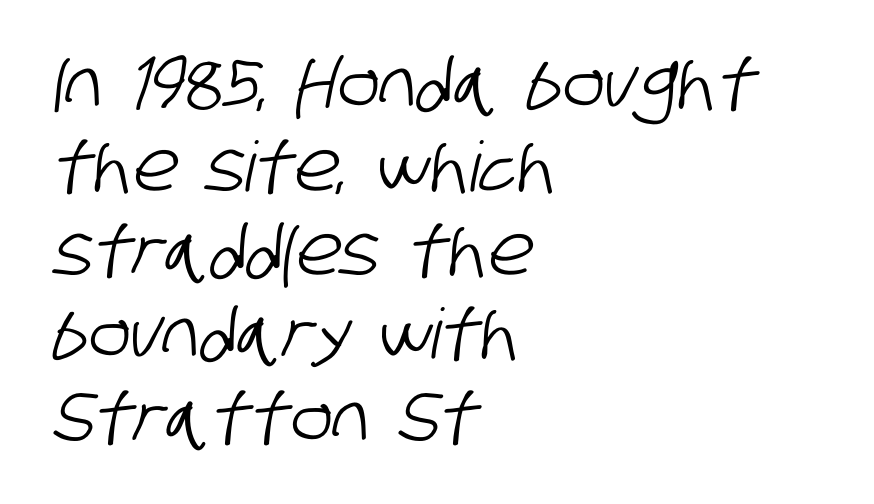
The image shows 69 px condensed sans-serif type; set left-aligned, line spacing 1.21x, normal letter spacing, not underlined; low stroke contrast and a large x-height.
